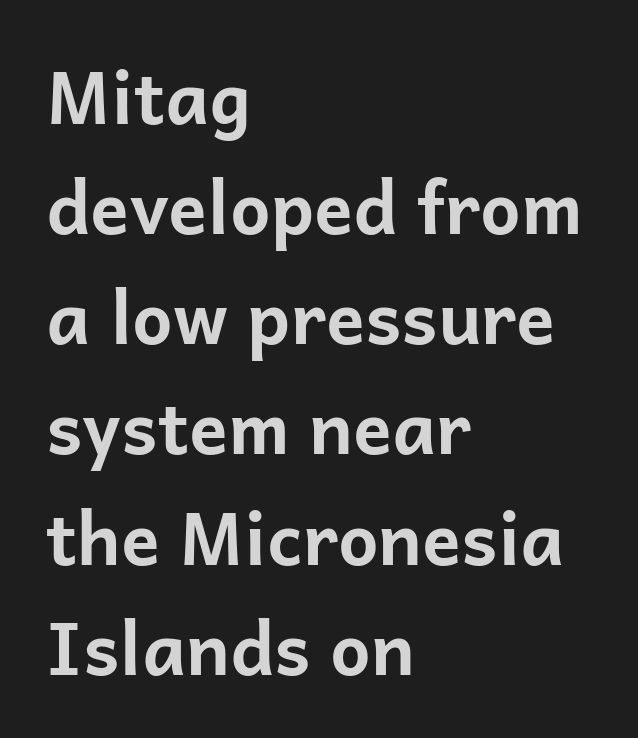
The typesetting leans heavy: a genuine bold. Underlining? Definitely not there. Each letter's strokes conclude bluntly, with no projecting serifs. The rendering uses natural spacing where letterforms have individual widths.
